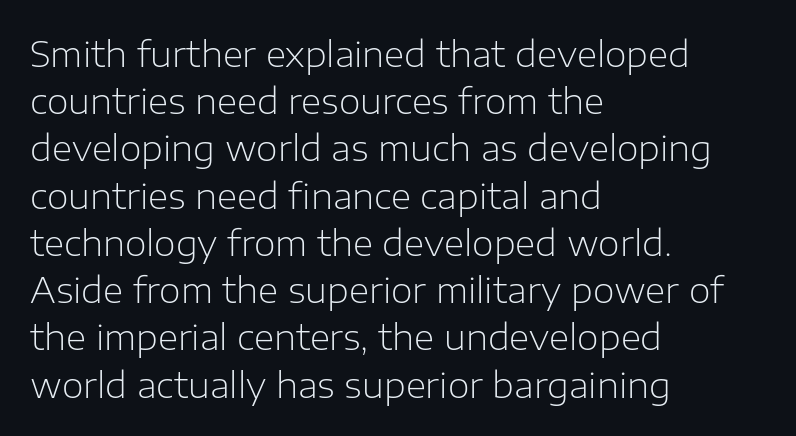
Q: Is the text bold? A: No.
Q: Is the text italic (slanted)? A: No, it is upright.
Q: Is the typeface a serif or a sans-serif typeface? A: Sans-serif.
Q: Is the text underlined? A: No.
Q: How is the paragraph aligned? A: Left-aligned.
Q: Is the spacing between letters normal or unusually wide? A: Normal.
Q: Is the spacing between lines tight, normal or loose? A: Normal.
Q: Width (condensed, normal, or wide)? A: Normal.
Q: Stroke contrast? A: Low.
Q: x-height? A: Medium.
Q: Monospaced? A: No.
